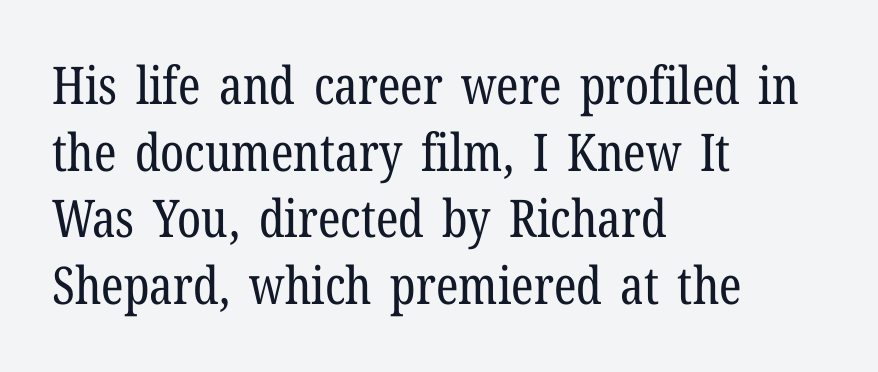
Q: Is the text bold? A: No.
Q: Is the text italic (slanted)? A: No, it is upright.
Q: Is the typeface a serif or a sans-serif typeface? A: Serif.
Q: Is the text underlined? A: No.
Q: How is the paragraph aligned? A: Left-aligned.
Q: Is the spacing between letters normal or unusually wide? A: Normal.
Q: Is the spacing between lines tight, normal or loose? A: Normal.
Q: Width (condensed, normal, or wide)? A: Condensed.
Q: Stroke contrast? A: Low.
Q: x-height? A: Medium.
Q: Monospaced? A: No.
